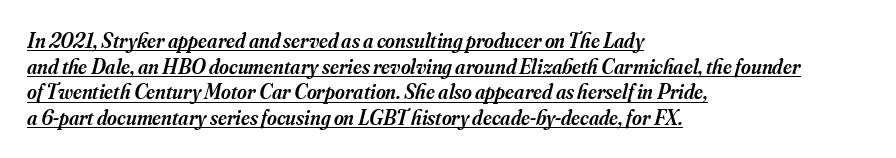
{"italic": "yes", "lean": "right", "slant_degrees": 16, "bold": "semi", "underline": "yes", "align": "left", "line_spacing_ratio": 1.22, "letter_spacing": "normal", "letter_spacing_em": 0.0, "glyph_px": 21}
